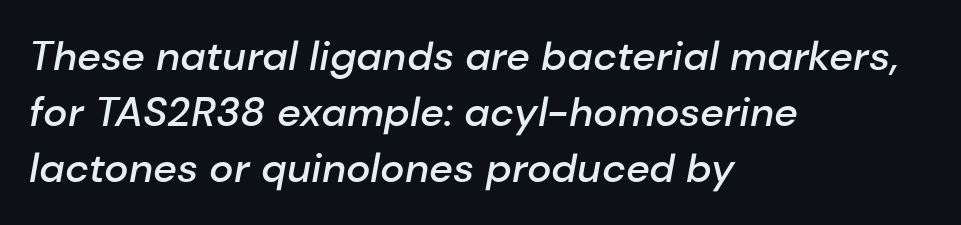
Q: Is the text bold? A: Semi-bold.
Q: Is the text italic (slanted)? A: Yes, it leans right by about 10 degrees.
Q: Is the text underlined? A: No.
Q: How is the paragraph aligned? A: Left-aligned.
Q: Is the spacing between letters normal or unusually wide? A: Normal.
Q: Is the spacing between lines tight, normal or loose? A: Normal.
Q: Width (condensed, normal, or wide)? A: Normal.
Q: Stroke contrast? A: Low.
Q: x-height? A: Medium.
Q: Monospaced? A: No.
